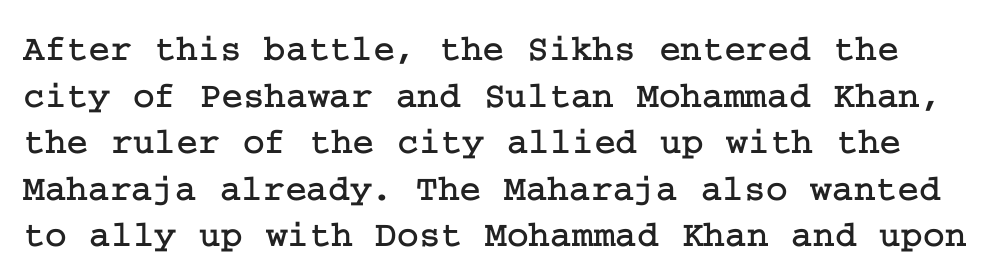
Between one letter and the next there's only the usual sliver of space. Each row of text sits above clean, open space. Italic: no, the glyphs are upright roman. This rendering employs a face with finishing strokes, i.e., a serif. How would I describe the line gaps? Plain and ordinary.
